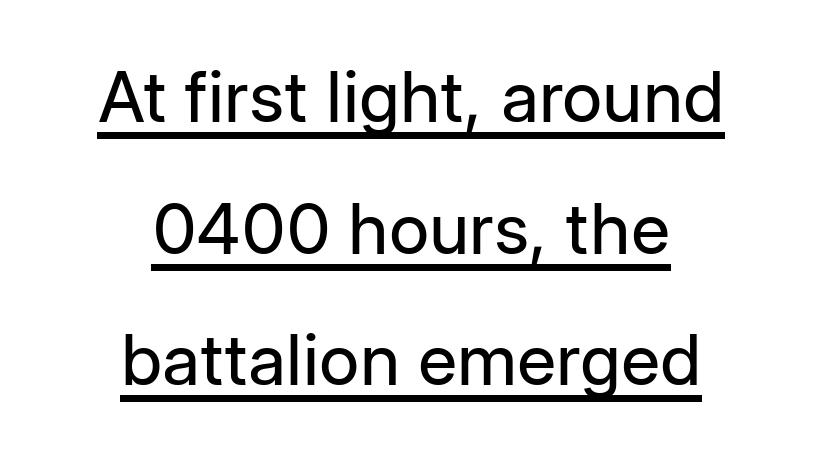
{"serif": "no", "italic": "no", "bold": "no", "weight": "regular", "width": "normal", "stroke_contrast": "low", "x_height": "medium", "monospaced": "no", "underline": "yes", "align": "center", "line_spacing_ratio": 1.88, "letter_spacing": "normal", "letter_spacing_em": 0.0, "glyph_px": 70}
